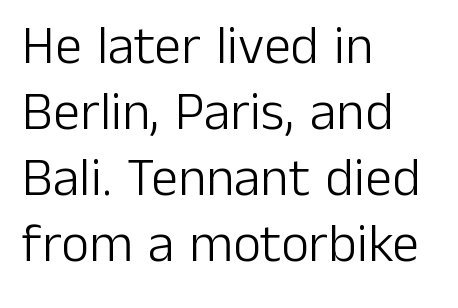
The image shows 54 px light sans-serif type, upright; set left-aligned, line spacing 1.22x, normal letter spacing, not underlined; low stroke contrast and a medium x-height.
